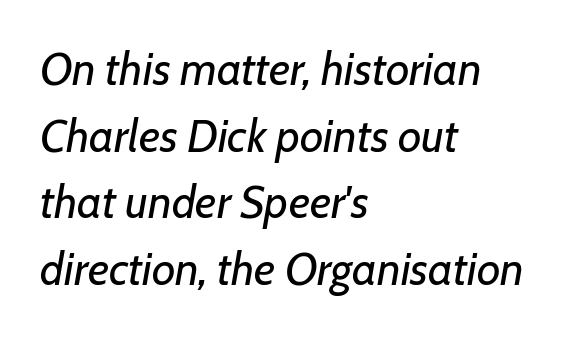
Heft: none added — not bold. Slant detected: the letters are inclined. The gap between lines stays unmarked. Looks like regular typesetting: each glyph gets only the width it needs. Notice how descenders clear the ascenders below comfortably — that's standard leading. Observe the ordinary spacing: letters are neighbours, not strangers.
